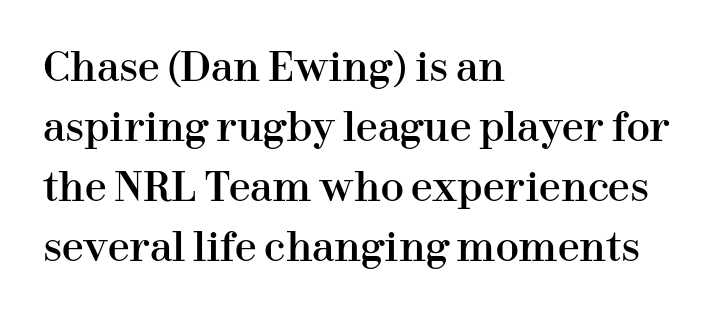
A typesetter would call this proportional, since set widths differ per character. A typesetter would label this face a serif. Honestly, there is no underline to notice here at all. Nothing unusual about the tracking: characters are spaced as the font intends.
